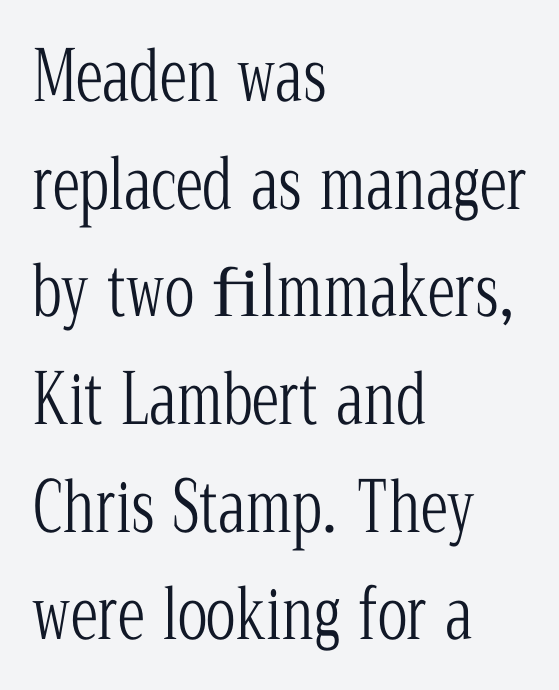
Q: Is the text bold? A: No.
Q: Is the text italic (slanted)? A: No, it is upright.
Q: Is the typeface a serif or a sans-serif typeface? A: Serif.
Q: Is the text underlined? A: No.
Q: How is the paragraph aligned? A: Left-aligned.
Q: Is the spacing between letters normal or unusually wide? A: Normal.
Q: Is the spacing between lines tight, normal or loose? A: Normal.
Q: Width (condensed, normal, or wide)? A: Condensed.
Q: Stroke contrast? A: Low.
Q: x-height? A: Medium.
Q: Monospaced? A: No.
